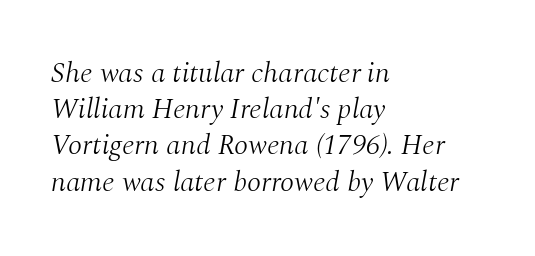
The font is comparable to plain body text, perhaps lighter. Alignment: flush left. Letterform terminals end in serifs throughout the passage. Italic: yes, the glyphs are oblique. A bare baseline throughout the passage.
